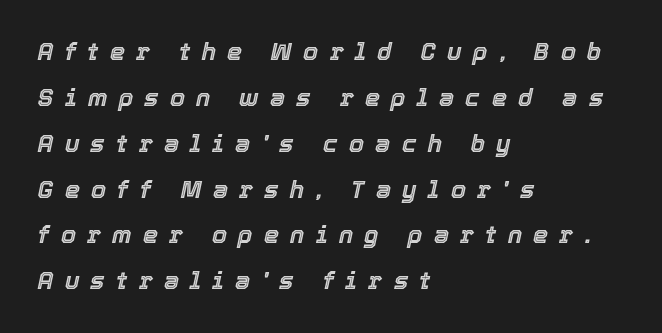
Q: Is the text italic (slanted)? A: Yes, it leans right by about 12 degrees.
Q: Is the text underlined? A: No.
Q: How is the paragraph aligned? A: Left-aligned.
Q: Is the spacing between letters normal or unusually wide? A: Unusually wide.
Q: Is the spacing between lines tight, normal or loose? A: Loose.
